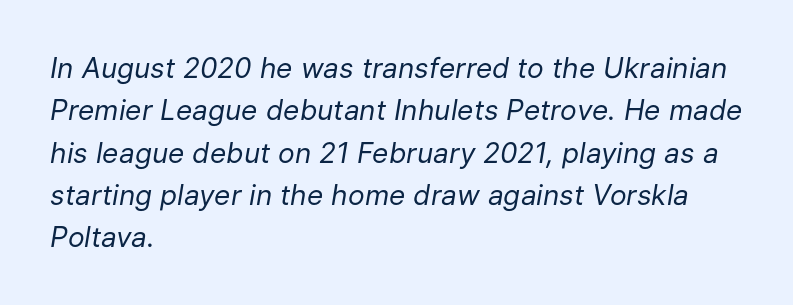
{"italic": "yes", "lean": "right", "slant_degrees": 9, "bold": "no", "weight": "regular", "width": "normal", "stroke_contrast": "low", "x_height": "medium", "monospaced": "no", "underline": "no", "align": "left", "line_spacing": "normal", "line_spacing_ratio": 1.51, "letter_spacing": "normal", "letter_spacing_em": 0.0, "glyph_px": 28}
